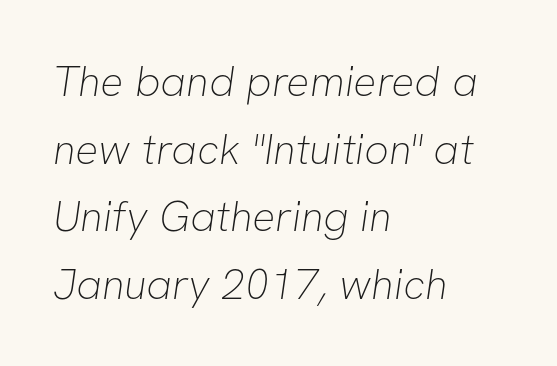
The image shows 43 px thin sans-serif type; set left-aligned, normal line spacing (1.57x), normal letter spacing, not underlined; low stroke contrast and a medium x-height.
